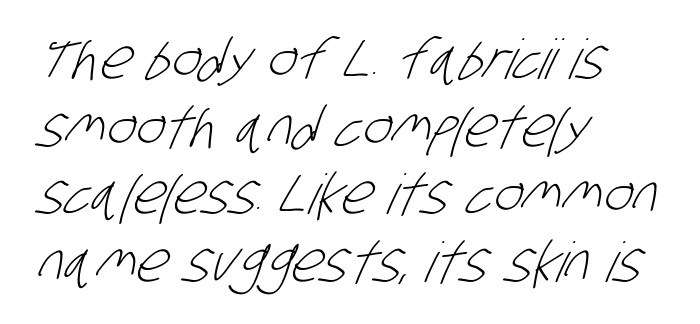
In terms of letterspacing, this is plain default setting. The letters carry no serifs — their stems end cleanly without finishing strokes. The ragged edge is on the right, which tells us the setting is flush left. This rendering features lettering with no underline. This reads as an unemphasized weight, regular at the heaviest. Varying glyph widths throughout — classic text-font behaviour.
